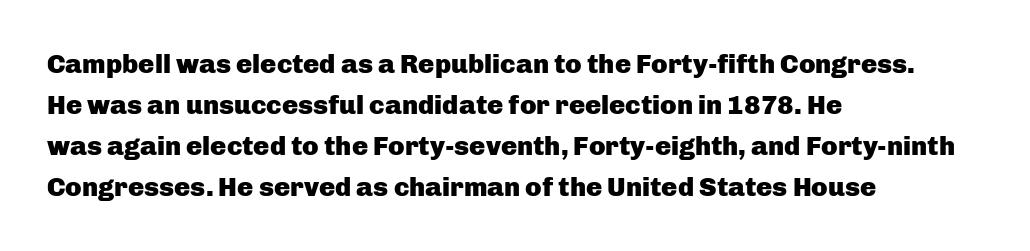
Q: Is the text bold? A: Yes.
Q: Is the text italic (slanted)? A: No, it is upright.
Q: Is the text underlined? A: No.
Q: How is the paragraph aligned? A: Left-aligned.
Q: Is the spacing between letters normal or unusually wide? A: Normal.
Q: Is the spacing between lines tight, normal or loose? A: Normal.
